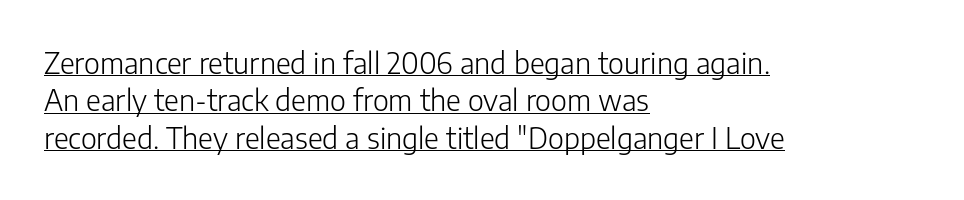
Q: Is the text bold? A: No.
Q: Is the text italic (slanted)? A: No, it is upright.
Q: Is the typeface a serif or a sans-serif typeface? A: Sans-serif.
Q: Is the text underlined? A: Yes.
Q: How is the paragraph aligned? A: Left-aligned.
Q: Is the spacing between letters normal or unusually wide? A: Normal.
Q: Is the spacing between lines tight, normal or loose? A: Normal.
Q: Width (condensed, normal, or wide)? A: Normal.
Q: Stroke contrast? A: Low.
Q: x-height? A: Medium.
Q: Monospaced? A: No.
